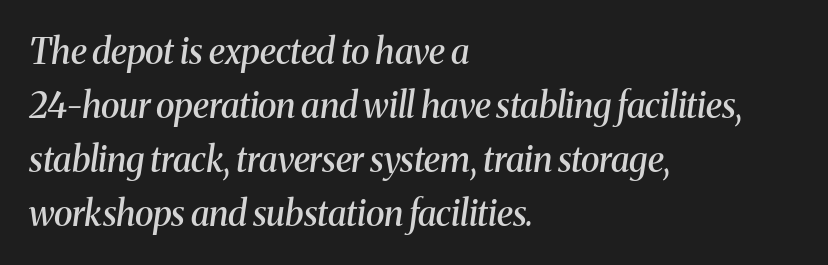
{"serif": "yes", "italic": "yes", "lean": "right", "slant_degrees": 8, "bold": "semi", "weight": "semibold", "width": "normal", "stroke_contrast": "medium", "x_height": "medium", "monospaced": "no", "underline": "no", "align": "left", "line_spacing": "normal", "line_spacing_ratio": 1.54, "letter_spacing": "normal", "letter_spacing_em": 0.0, "glyph_px": 35}
